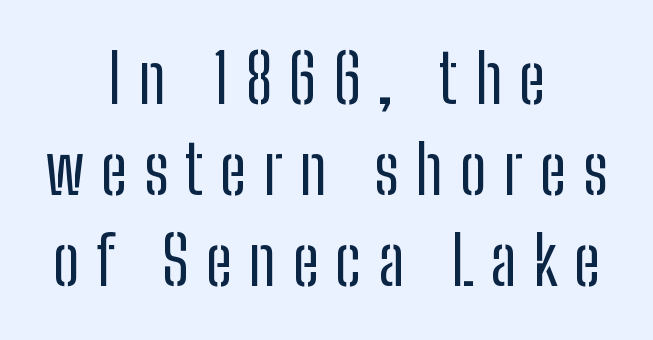
The image shows 67 px regular-weight, condensed sans-serif type, upright; set centered, normal line spacing (1.36x), unusually wide letter spacing (+0.25 em), not underlined; low stroke contrast and a medium x-height.
